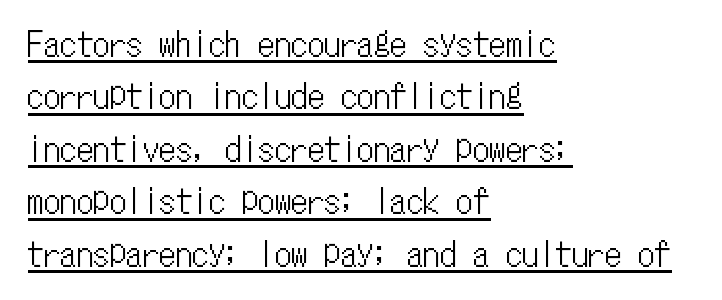
Q: Is the text italic (slanted)? A: No, it is upright.
Q: Is the text underlined? A: Yes.
Q: How is the paragraph aligned? A: Left-aligned.
Q: Is the spacing between letters normal or unusually wide? A: Normal.
Q: Is the spacing between lines tight, normal or loose? A: Normal.
Q: Width (condensed, normal, or wide)? A: Condensed.
Q: Stroke contrast? A: Low.
Q: x-height? A: Medium.
Q: Monospaced? A: Yes.
